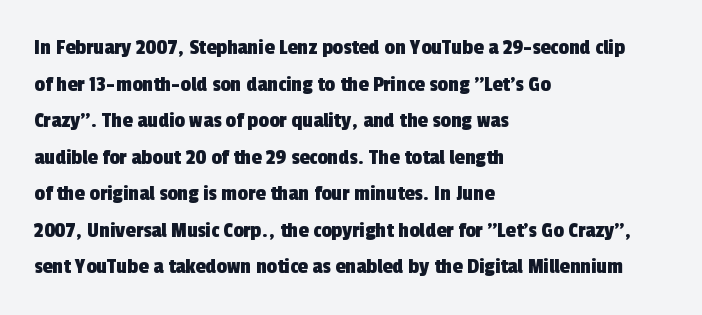
Caption: multi-line text, flush left, ragged right. Only glyphs here, with clear space below each row. Vertically, the passage feels balanced, rows spaced as you'd expect. Here the glyphs are tracked normally, forming tight word shapes.
